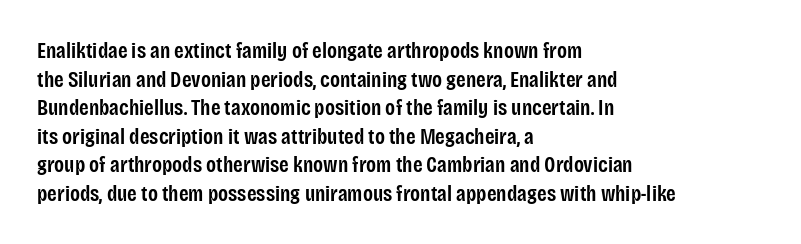
{"italic": "no", "bold": "semi", "underline": "no", "align": "left", "line_spacing": "normal", "line_spacing_ratio": 1.3, "letter_spacing": "normal", "letter_spacing_em": 0.0, "glyph_px": 22}
